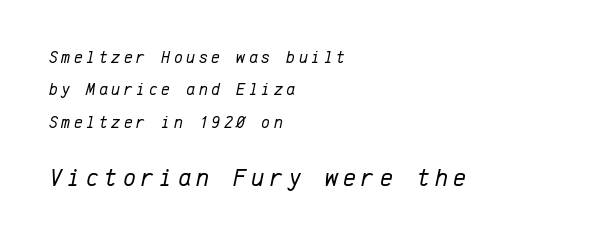
{"italic": "yes", "lean": "right", "slant_degrees": 12, "bold": "no", "underline": "no", "align": "left", "line_spacing": "loose", "line_spacing_ratio": 1.91, "letter_spacing": "wide", "letter_spacing_em": 0.21, "larger_block": "second", "size_ratio": 1.47, "glyph_px": 25}
